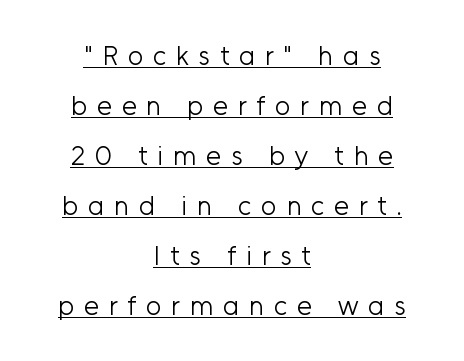
Q: Is the text bold? A: No.
Q: Is the text italic (slanted)? A: No, it is upright.
Q: Is the text underlined? A: Yes.
Q: How is the paragraph aligned? A: Centered.
Q: Is the spacing between letters normal or unusually wide? A: Unusually wide.
